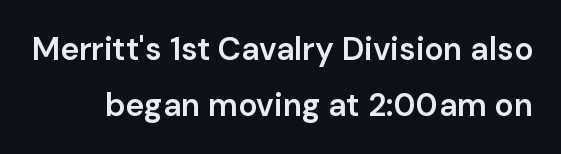
The image shows 32 px semibold sans-serif type, upright; set line spacing 1.74x, normal letter spacing, not underlined; low stroke contrast and a medium x-height.
